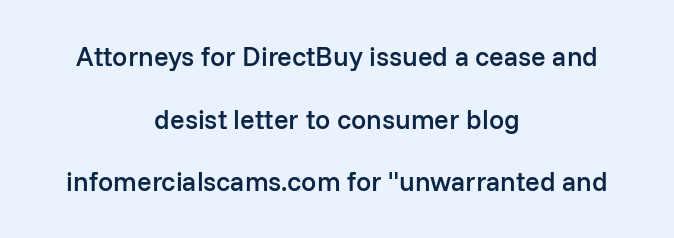
Q: Is the text bold? A: Semi-bold.
Q: Is the text italic (slanted)? A: No, it is upright.
Q: Is the text underlined? A: No.
Q: How is the paragraph aligned? A: Centered.
Q: Is the spacing between letters normal or unusually wide? A: Normal.
Q: Is the spacing between lines tight, normal or loose? A: Loose.
